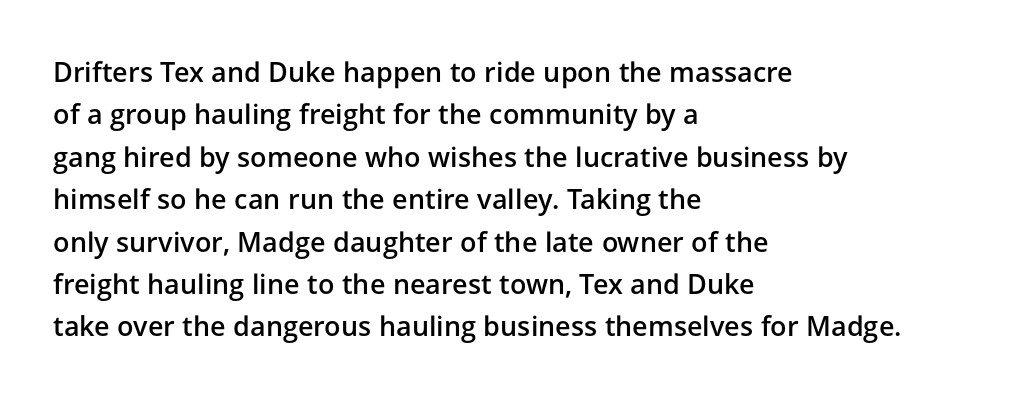
Caption: multi-line text, flush left, ragged right. Compared with typical body copy, the letter spacing here is the same. In terms of leading, this rendering sits right in the middle. Underlining? Definitely not there. How heavy is the stroke? Medium-heavy — a semibold, shy of bold. Style check: upright.
